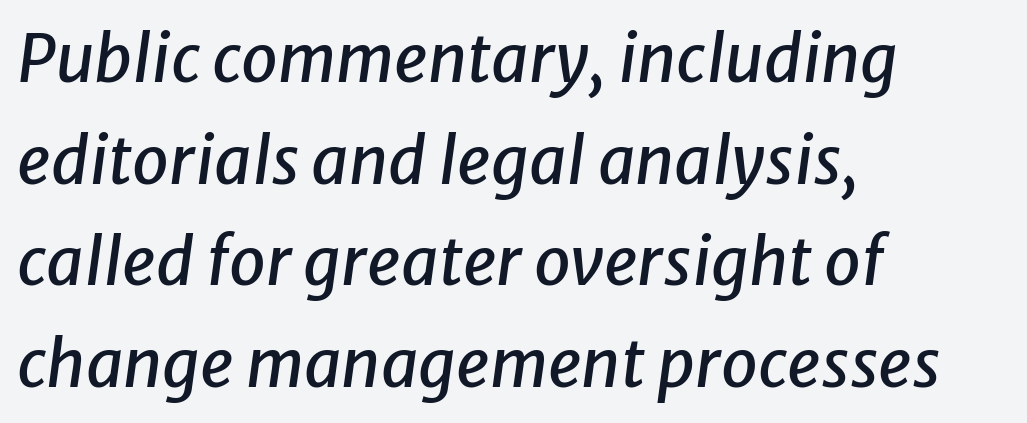
This sample is left-justified, so line endings fall wherever the words run out. No word sits above an underline. Every character sits at an angle, as italics do. Inter-character spacing is left at the font's built-in metrics.
